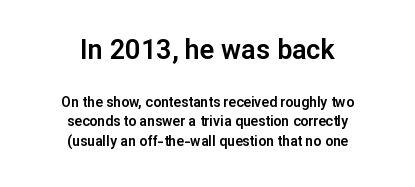
Alignment: centered. Italic: no, the glyphs are upright roman. The designer gave the opening block more size than the closing block. Observe the ordinary spacing: letters are neighbours, not strangers.
